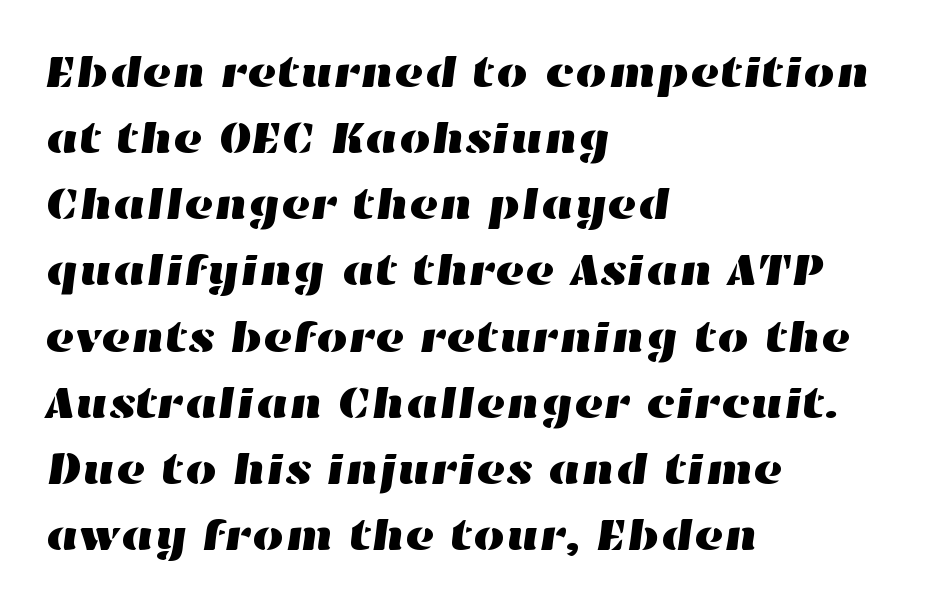
The image shows 45 px wide type; set left-aligned, normal line spacing (1.47x), normal letter spacing, not underlined; high stroke contrast and a medium x-height.
